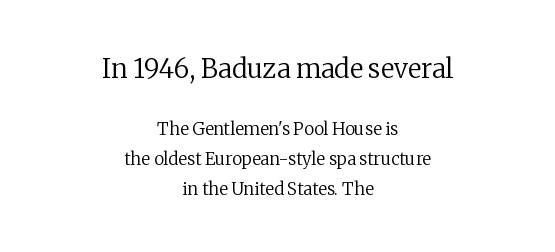
Short note: letters normally spaced. Typesetter's note — upper block bumped up in size, lower block left smaller. Is this a heavy cut? Hardly; it is regular or lighter. Does the lettering tilt? It doesn't — this is upright. Underlining? Definitely not there. Which margin do the lines hug? Neither — every line sits in the middle.
